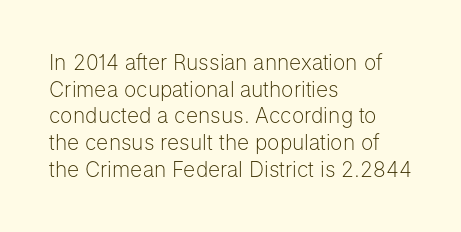
Summary of weight: not heavy and not bold. The vertical gap from one line to the next is medium. The type is set solid horizontally, with unmodified tracking. No italicization has been applied; the sample stays upright. The paragraph shown leans on its left margin. The gap between lines stays unmarked.
